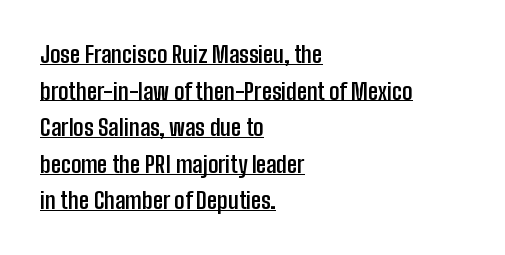
The image shows 23 px bold type, upright; set left-aligned, normal line spacing (1.59x), normal letter spacing, underlined.
